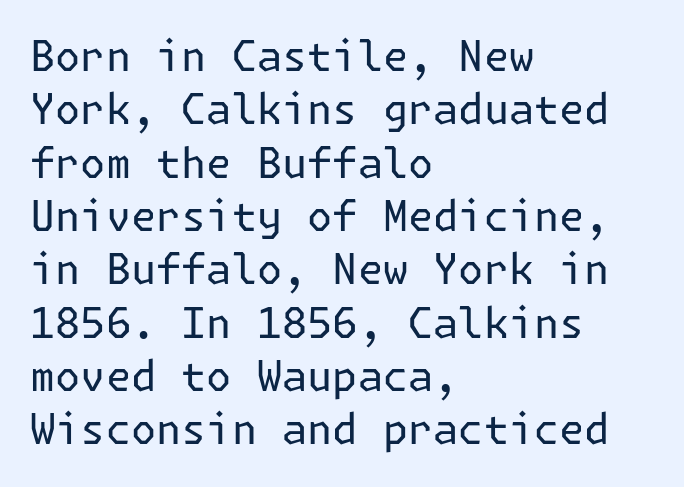
The image shows 42 px regular-weight sans-serif type, upright; set left-aligned, normal line spacing (1.27x), normal letter spacing, not underlined; low stroke contrast and a medium x-height.
